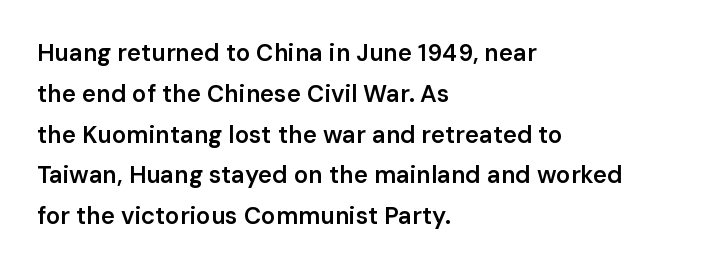
The image shows 24 px text type, upright; set left-aligned, normal line spacing (1.7x), normal letter spacing, not underlined.
